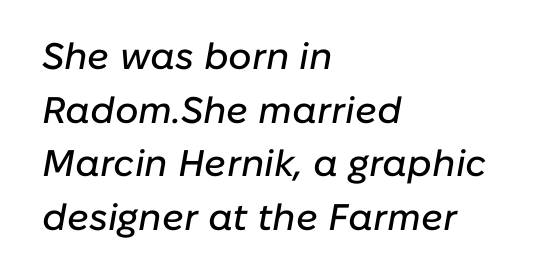
Q: Is the text italic (slanted)? A: Yes, it leans right by about 10 degrees.
Q: Is the text underlined? A: No.
Q: How is the paragraph aligned? A: Left-aligned.
Q: Is the spacing between letters normal or unusually wide? A: Normal.
Q: Is the spacing between lines tight, normal or loose? A: Normal.
Q: Width (condensed, normal, or wide)? A: Normal.
Q: Stroke contrast? A: Low.
Q: x-height? A: Medium.
Q: Monospaced? A: No.
